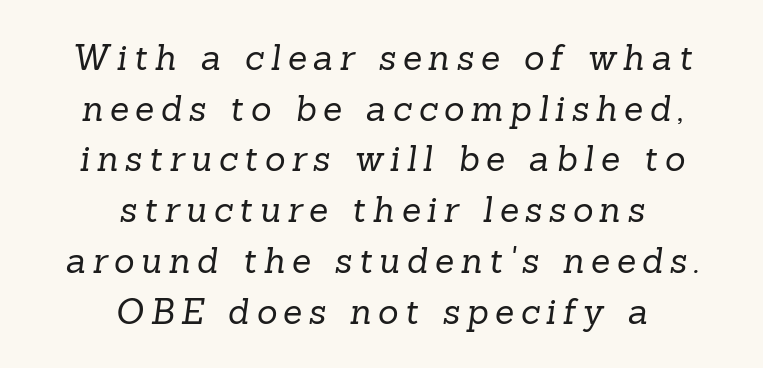
Q: Is the text bold? A: No.
Q: Is the typeface a serif or a sans-serif typeface? A: Serif.
Q: Is the text underlined? A: No.
Q: How is the paragraph aligned? A: Centered.
Q: Is the spacing between lines tight, normal or loose? A: Normal.
Q: Width (condensed, normal, or wide)? A: Normal.
Q: Stroke contrast? A: Low.
Q: x-height? A: Medium.
Q: Monospaced? A: No.
